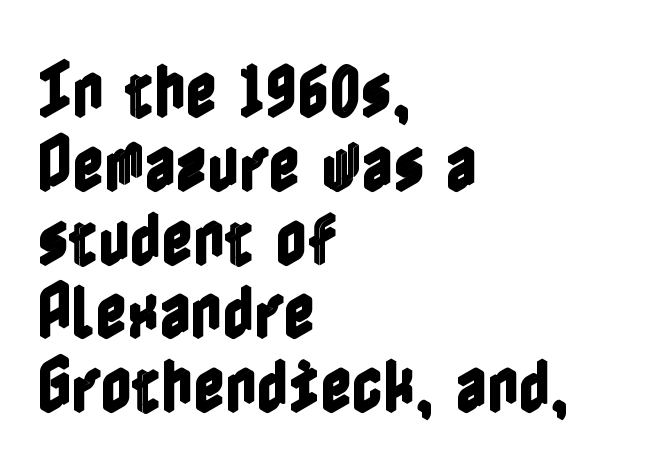
The image shows 61 px condensed type, upright; set left-aligned, line spacing 1.21x, normal letter spacing, not underlined; a medium x-height.
